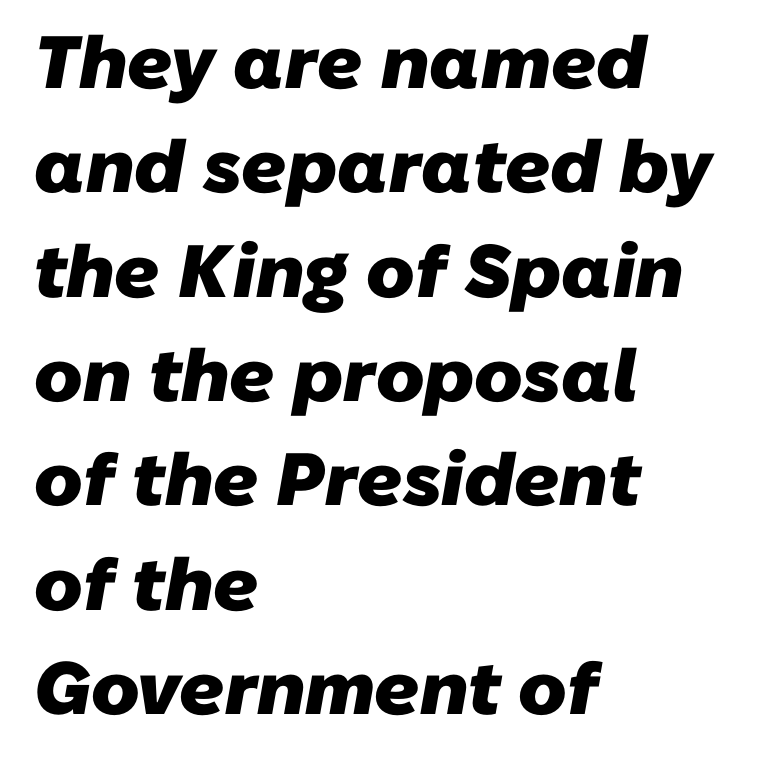
Q: Is the text bold? A: Yes.
Q: Is the typeface a serif or a sans-serif typeface? A: Sans-serif.
Q: Is the text underlined? A: No.
Q: How is the paragraph aligned? A: Left-aligned.
Q: Is the spacing between letters normal or unusually wide? A: Normal.
Q: Is the spacing between lines tight, normal or loose? A: Normal.
Q: Width (condensed, normal, or wide)? A: Normal.
Q: Stroke contrast? A: Low.
Q: x-height? A: Medium.
Q: Monospaced? A: No.
